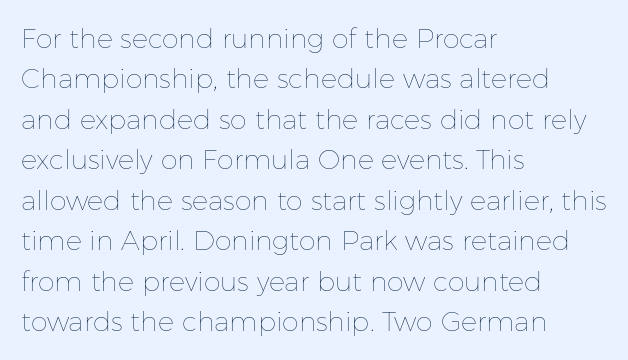
{"italic": "no", "bold": "no", "underline": "no", "align": "left", "line_spacing": "normal", "line_spacing_ratio": 1.5, "letter_spacing": "normal", "letter_spacing_em": 0.0, "glyph_px": 27}
